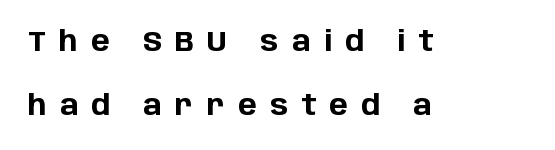
Q: Is the text bold? A: Yes.
Q: Is the text italic (slanted)? A: No, it is upright.
Q: Is the typeface a serif or a sans-serif typeface? A: Sans-serif.
Q: Is the text underlined? A: No.
Q: How is the paragraph aligned? A: Left-aligned.
Q: Is the spacing between letters normal or unusually wide? A: Unusually wide.
Q: Is the spacing between lines tight, normal or loose? A: Loose.
Q: Width (condensed, normal, or wide)? A: Normal.
Q: Stroke contrast? A: Low.
Q: x-height? A: Large.
Q: Monospaced? A: No.
